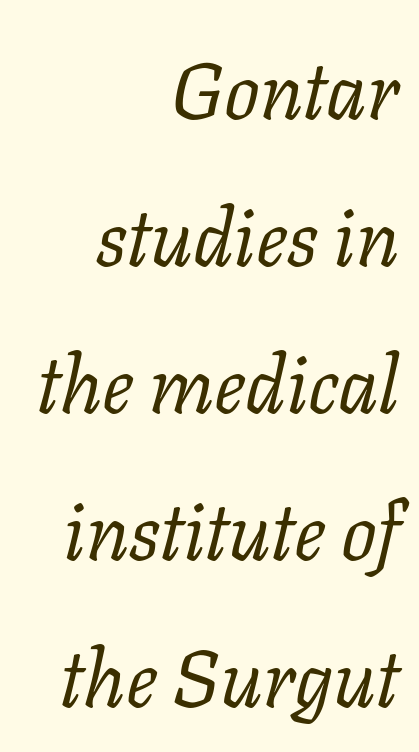
The image shows 79 px regular-weight serif type, italic (leaning right); set right-aligned, line spacing 1.86x, normal letter spacing, not underlined; low stroke contrast and a medium x-height.
